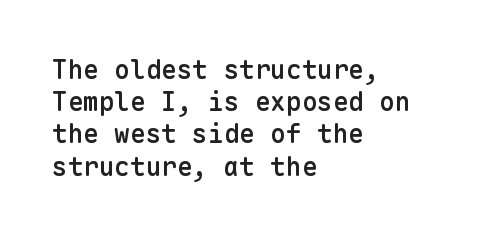
The image shows 26 px text type, upright; set left-aligned, line spacing 1.24x, normal letter spacing, not underlined.
